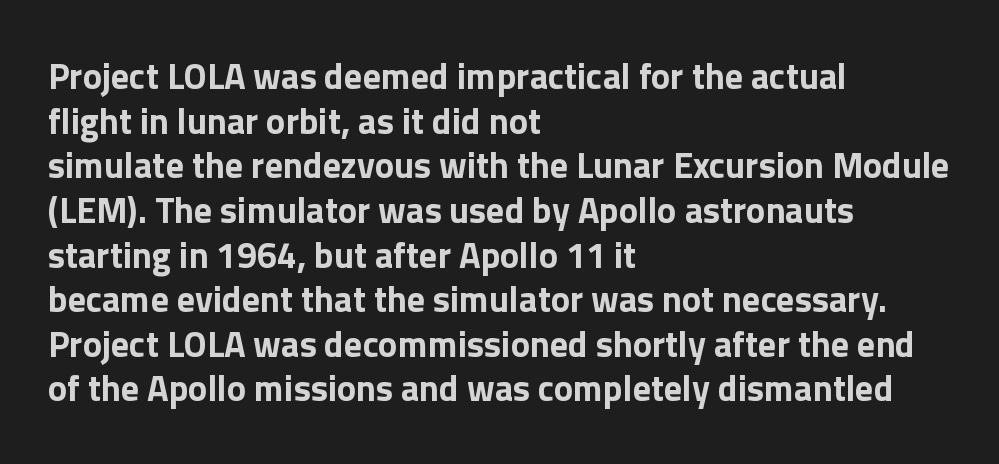
{"serif": "no", "italic": "no", "bold": "yes", "weight": "bold", "width": "normal", "x_height": "medium", "monospaced": "no", "underline": "no", "align": "left", "line_spacing_ratio": 1.24, "letter_spacing": "normal", "letter_spacing_em": 0.0, "glyph_px": 36}
